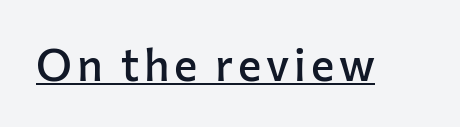
Q: Is the text bold? A: Semi-bold.
Q: Is the text italic (slanted)? A: No, it is upright.
Q: Is the typeface a serif or a sans-serif typeface? A: Sans-serif.
Q: Is the text underlined? A: Yes.
Q: Width (condensed, normal, or wide)? A: Normal.
Q: Stroke contrast? A: Low.
Q: x-height? A: Medium.
Q: Monospaced? A: No.
